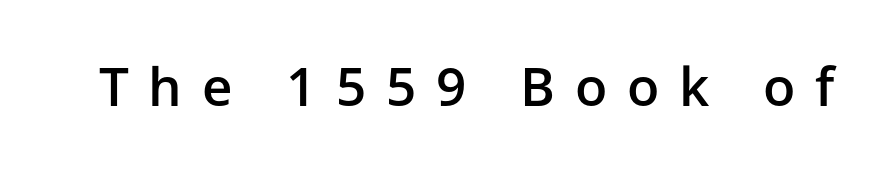
The image shows 53 px semibold sans-serif type, upright; set unusually wide letter spacing (+0.37 em), not underlined; low stroke contrast and a medium x-height.
